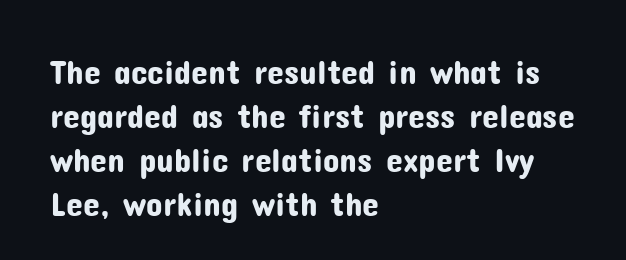
The image shows 34 px sans-serif type, upright; set left-aligned, normal line spacing (1.29x), normal letter spacing, not underlined; low stroke contrast and a medium x-height.
